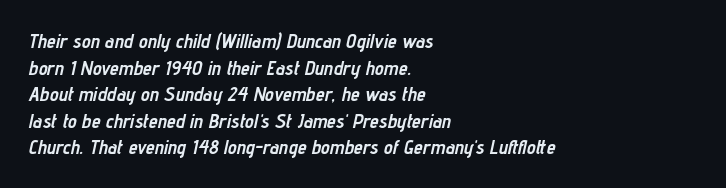
Q: Is the text bold? A: Yes.
Q: Is the text italic (slanted)? A: Yes, it leans right by about 12 degrees.
Q: Is the text underlined? A: No.
Q: How is the paragraph aligned? A: Left-aligned.
Q: Is the spacing between letters normal or unusually wide? A: Normal.
Q: Is the spacing between lines tight, normal or loose? A: Normal.
